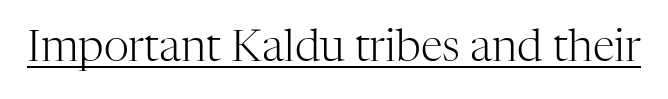
The image shows 44 px light serif type, upright; set normal letter spacing, underlined; high stroke contrast and a medium x-height.
